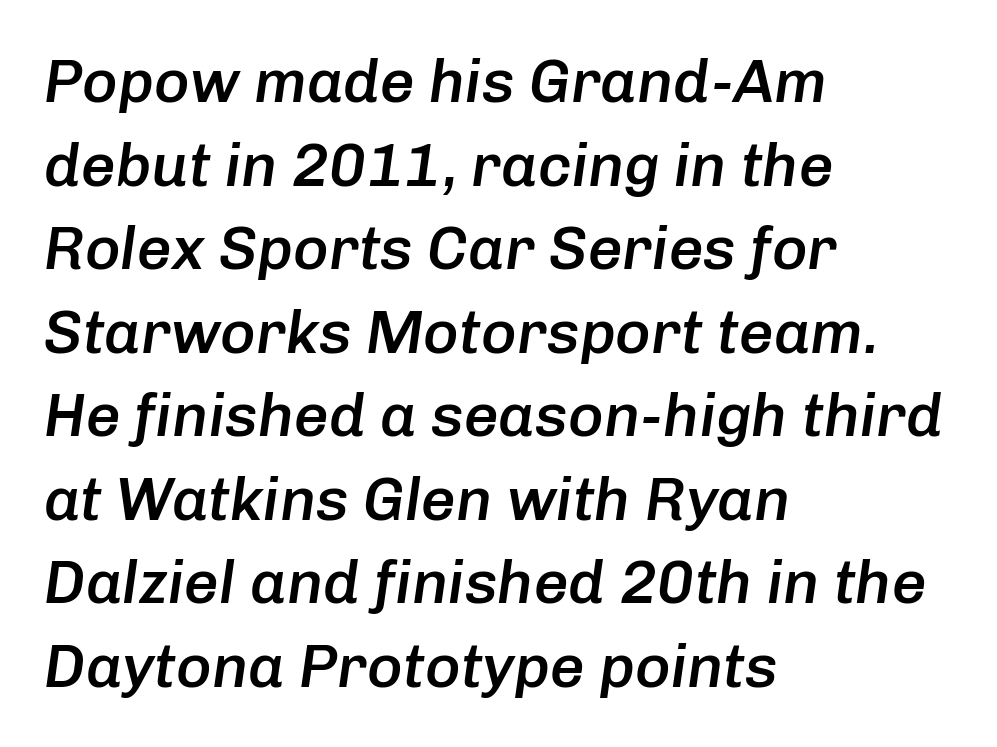
The image shows 61 px semibold type, italic (leaning right); set left-aligned, normal line spacing (1.37x), normal letter spacing, not underlined; low stroke contrast and a medium x-height.
